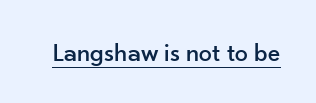
Q: Is the text italic (slanted)? A: No, it is upright.
Q: Is the text underlined? A: Yes.
Q: Is the spacing between letters normal or unusually wide? A: Normal.
